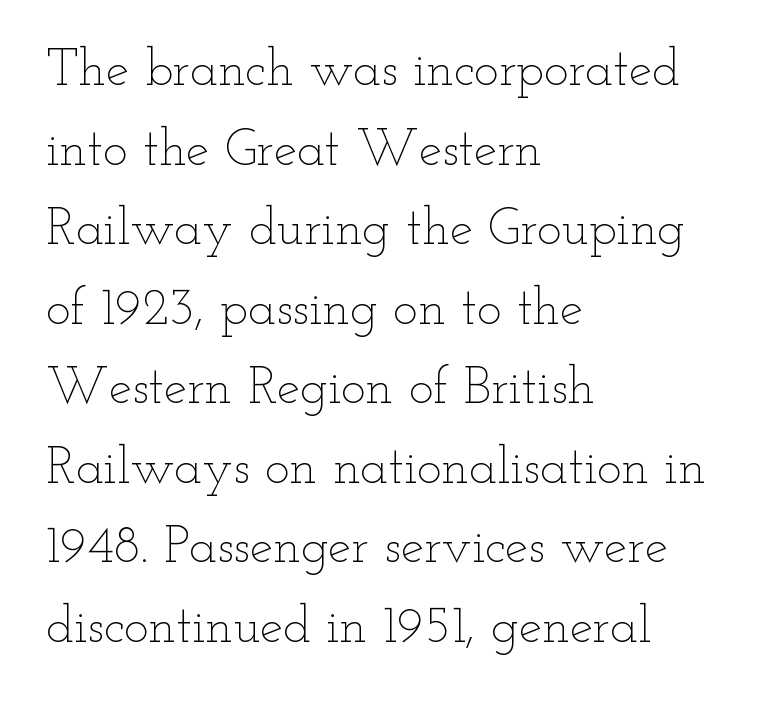
The image shows 52 px thin, wide type, upright; set left-aligned, normal line spacing (1.53x), normal letter spacing, not underlined; low stroke contrast and a small x-height.
